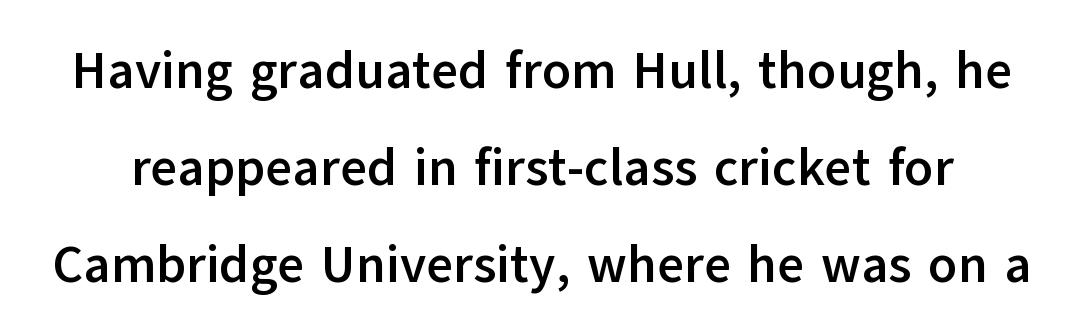
The image shows 52 px semibold sans-serif type, upright; set line spacing 1.87x, normal letter spacing, not underlined; low stroke contrast and a medium x-height.
